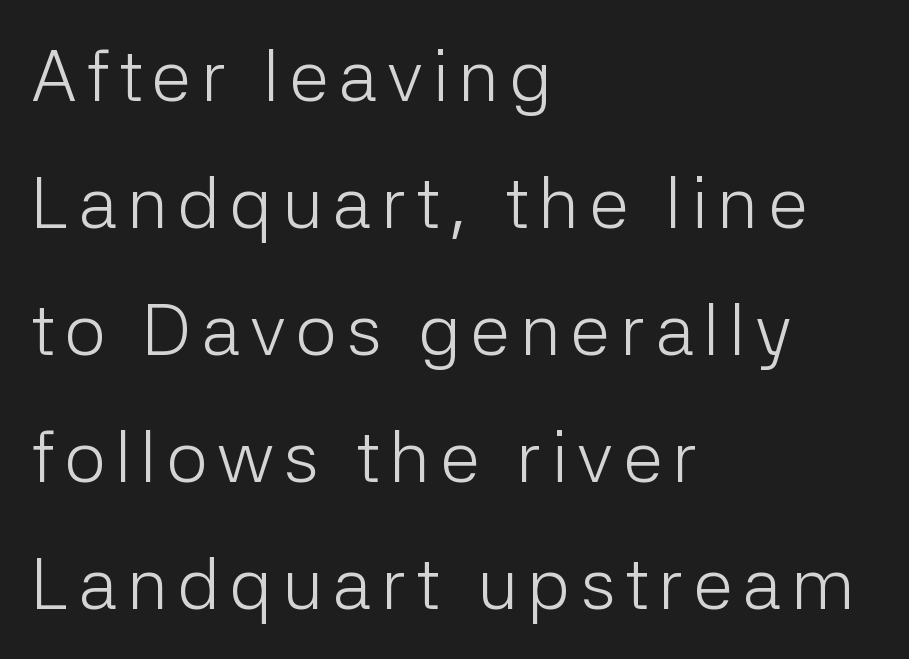
A clean baseline with only descenders dipping below it. Compared with a typical body face, this is equally light or lighter still. Ascenders rise straight up at ninety degrees. A sans-serif font was chosen for this passage. The text block is weighted toward the left margin, trailing off unevenly rightward. This sample has the flowing, uneven cadence of proportional lettering.
